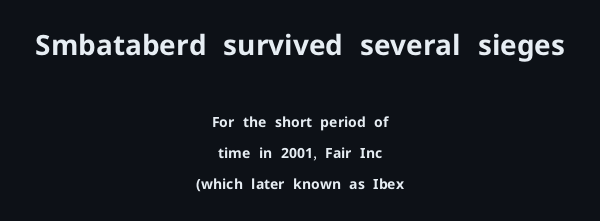
The image shows 28 px bold sans-serif type, upright; set centered, loose line spacing (2.2x), normal letter spacing, not underlined; the first (top) block is 2.0x larger; low stroke contrast and a medium x-height.
